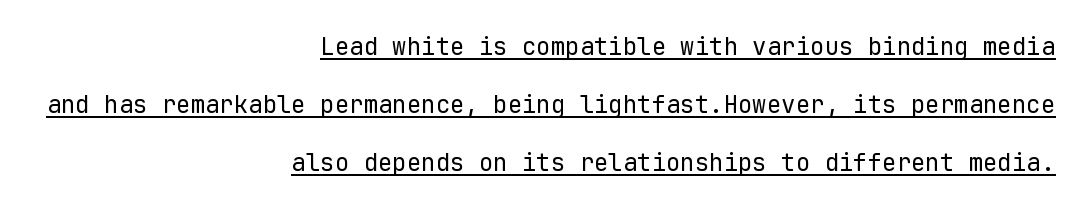
The image shows 24 px text type, upright; set right-aligned, loose line spacing (2.42x), normal letter spacing, underlined.
